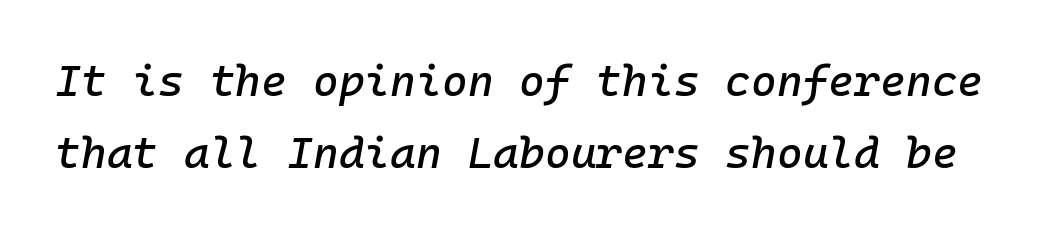
{"italic": "yes", "lean": "right", "slant_degrees": 10, "width": "normal", "stroke_contrast": "low", "x_height": "medium", "monospaced": "yes", "underline": "no", "line_spacing": "normal", "line_spacing_ratio": 1.63, "letter_spacing": "normal", "letter_spacing_em": 0.0, "glyph_px": 44}
